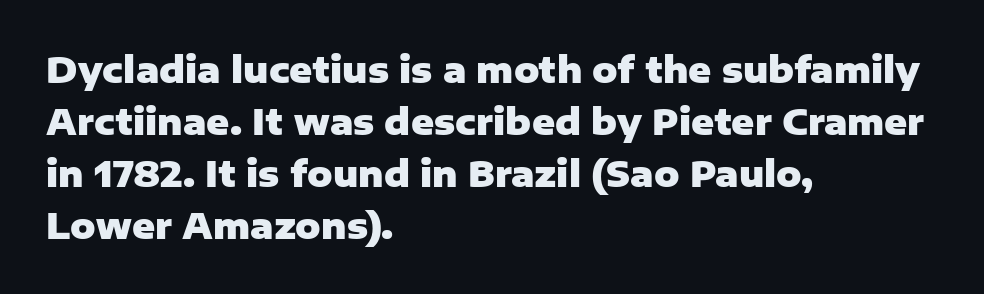
In terms of letterspacing, this is plain default setting. I'd call this a sans setting — the letters go barefoot. Here the designer chose a conventional face with non-uniform glyph widths. Bold? Absolutely — the strokes are thick and heavy. Compared with typical paragraphs, the rows here are spaced about the same. These lines were composed using upright roman letters.
